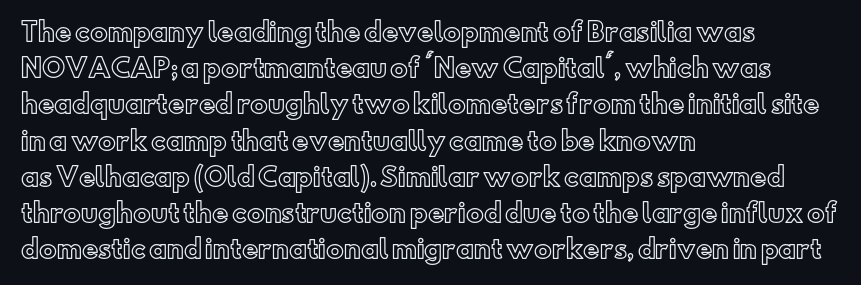
Q: Is the text italic (slanted)? A: No, it is upright.
Q: Is the text underlined? A: No.
Q: How is the paragraph aligned? A: Left-aligned.
Q: Is the spacing between letters normal or unusually wide? A: Normal.
Q: Is the spacing between lines tight, normal or loose? A: Normal.
